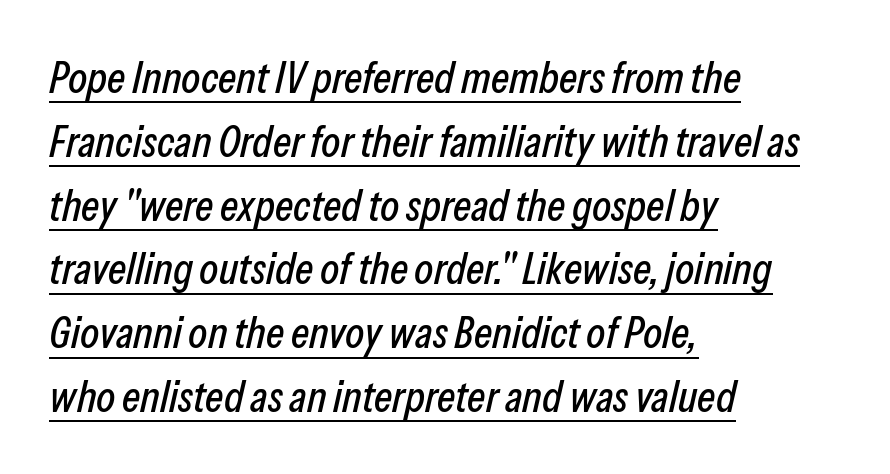
The image shows 44 px condensed type, italic (leaning right); set left-aligned, normal line spacing (1.45x), normal letter spacing, underlined; low stroke contrast and a medium x-height.
